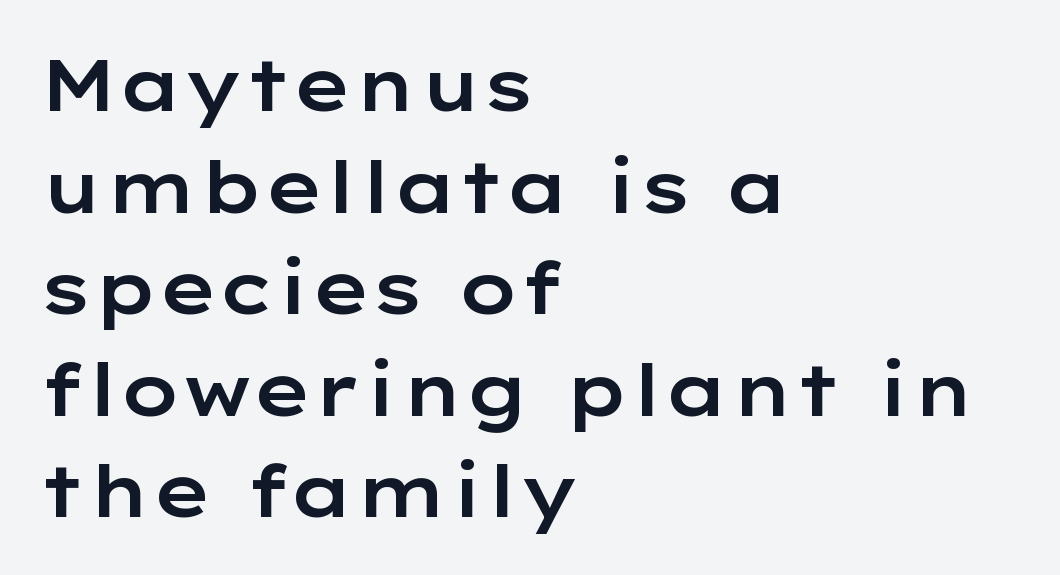
The image shows 72 px wide sans-serif type, upright; set left-aligned, normal line spacing (1.41x), normal letter spacing, not underlined; low stroke contrast and a medium x-height.
